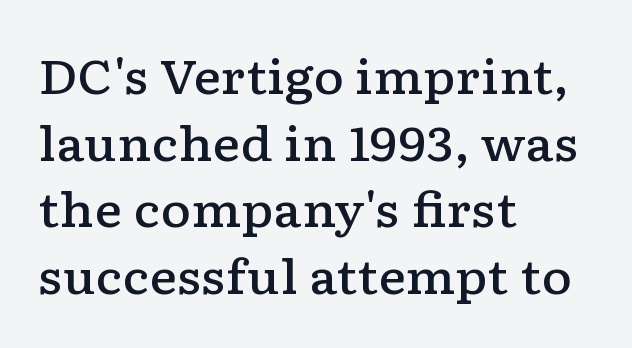
Q: Is the text bold? A: Semi-bold.
Q: Is the text italic (slanted)? A: No, it is upright.
Q: Is the typeface a serif or a sans-serif typeface? A: Serif.
Q: Is the text underlined? A: No.
Q: How is the paragraph aligned? A: Left-aligned.
Q: Is the spacing between letters normal or unusually wide? A: Normal.
Q: Is the spacing between lines tight, normal or loose? A: Normal.
Q: Width (condensed, normal, or wide)? A: Wide.
Q: Stroke contrast? A: Low.
Q: x-height? A: Medium.
Q: Monospaced? A: No.
